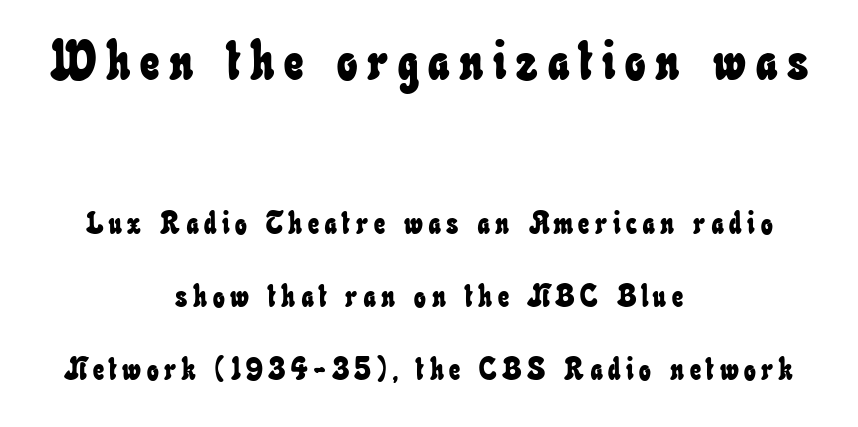
Q: Is the text underlined? A: No.
Q: How is the paragraph aligned? A: Centered.
Q: Is the spacing between lines tight, normal or loose? A: Loose.
Q: Which block of text is set in a larger size, the first (top) or the second (bottom)? A: The first (top) one.
Q: Width (condensed, normal, or wide)? A: Condensed.
Q: Stroke contrast? A: Low.
Q: x-height? A: Small.
Q: Monospaced? A: No.
